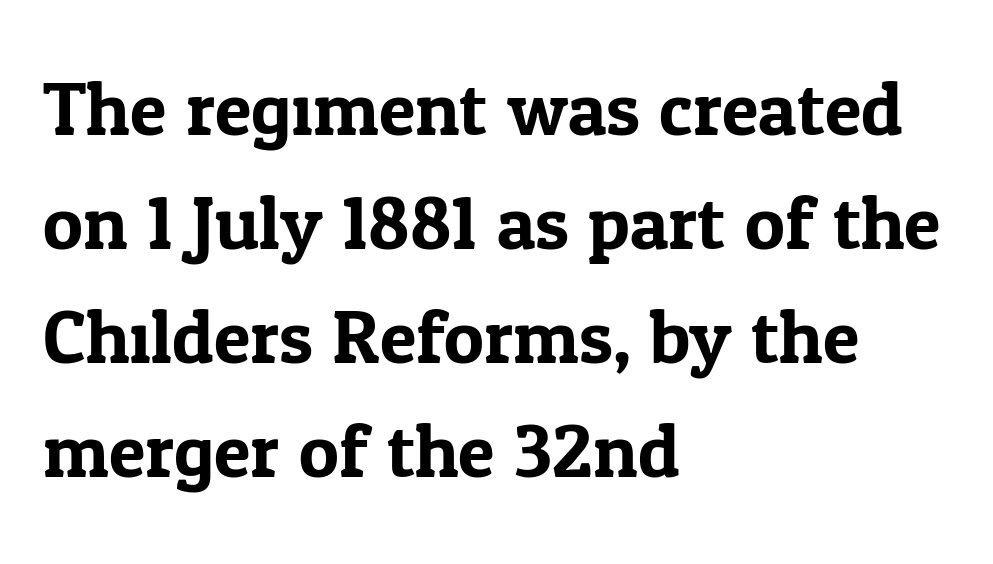
Plain, unruled lines of type. Ordinary non-slanted type is in use. The tracking reads as untouched default to a designer's eye. Leading: standard.
